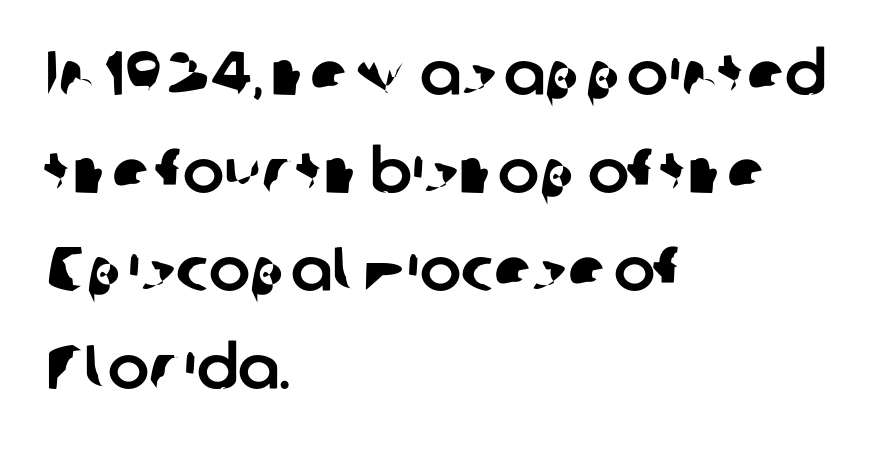
The rendering keeps characters at their native spacing. Honestly, there is no underline to notice here at all. Does the leading feel generous? No, just average. Teacher's note: observe the even left margin — that is flush-left alignment.
